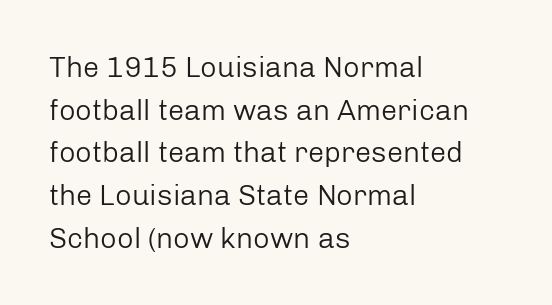
The image shows 29 px regular-weight sans-serif type, upright; set left-aligned, normal line spacing (1.47x), normal letter spacing, not underlined; low stroke contrast and a medium x-height.
